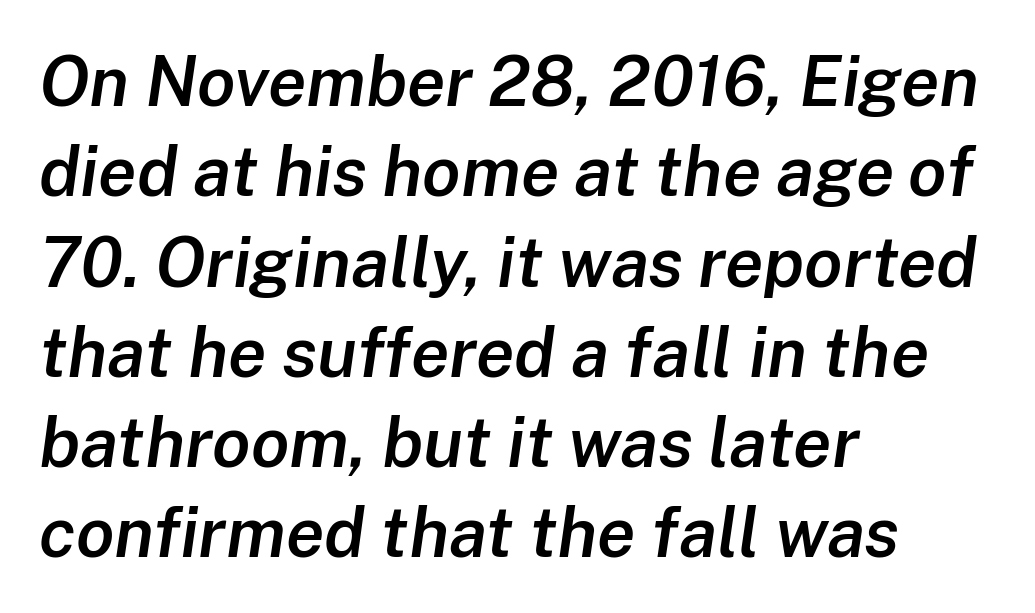
{"italic": "yes", "lean": "right", "slant_degrees": 8, "bold": "semi", "weight": "semibold", "width": "normal", "stroke_contrast": "low", "x_height": "medium", "monospaced": "no", "underline": "no", "align": "left", "line_spacing": "normal", "line_spacing_ratio": 1.29, "letter_spacing": "normal", "letter_spacing_em": 0.0, "glyph_px": 70}
